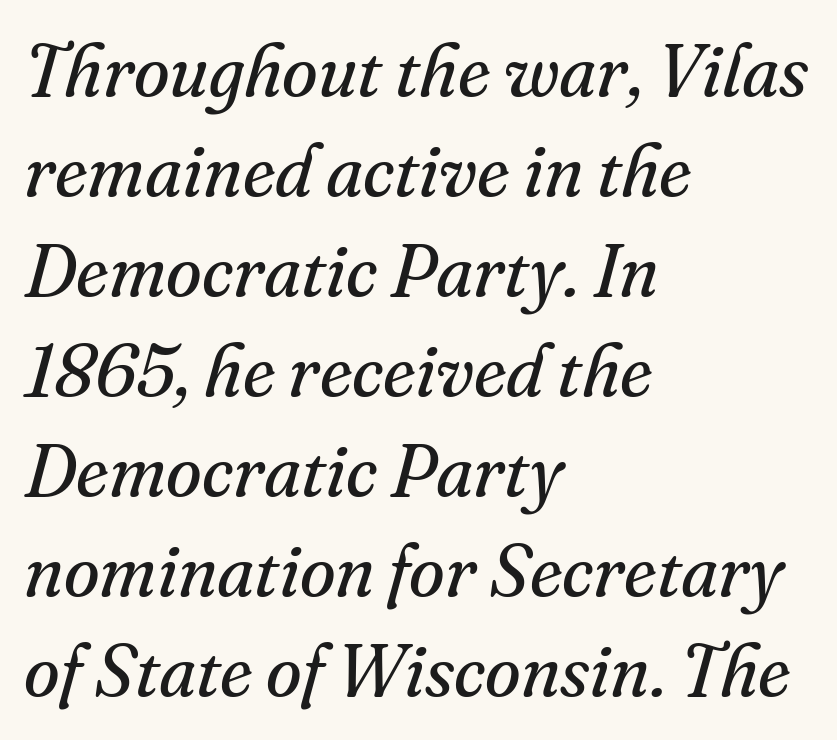
Q: Is the text bold? A: No.
Q: Is the text italic (slanted)? A: Yes, it leans right by about 16 degrees.
Q: Is the typeface a serif or a sans-serif typeface? A: Serif.
Q: Is the text underlined? A: No.
Q: How is the paragraph aligned? A: Left-aligned.
Q: Is the spacing between letters normal or unusually wide? A: Normal.
Q: Is the spacing between lines tight, normal or loose? A: Normal.
Q: Width (condensed, normal, or wide)? A: Normal.
Q: Stroke contrast? A: Medium.
Q: x-height? A: Small.
Q: Monospaced? A: No.
